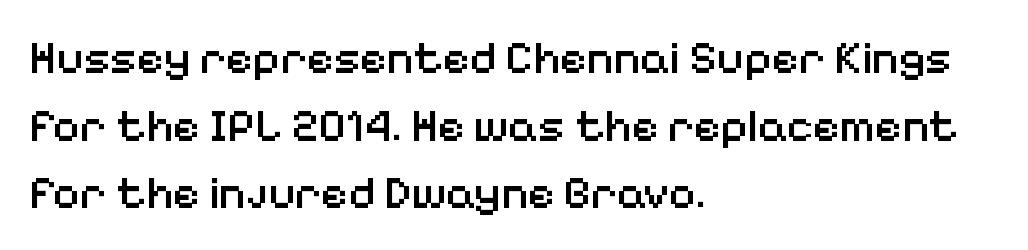
Q: Is the text bold? A: Semi-bold.
Q: Is the text italic (slanted)? A: No, it is upright.
Q: Is the typeface a serif or a sans-serif typeface? A: Sans-serif.
Q: Is the text underlined? A: No.
Q: How is the paragraph aligned? A: Left-aligned.
Q: Is the spacing between letters normal or unusually wide? A: Normal.
Q: Is the spacing between lines tight, normal or loose? A: Normal.
Q: Width (condensed, normal, or wide)? A: Normal.
Q: Stroke contrast? A: Low.
Q: x-height? A: Medium.
Q: Monospaced? A: No.
